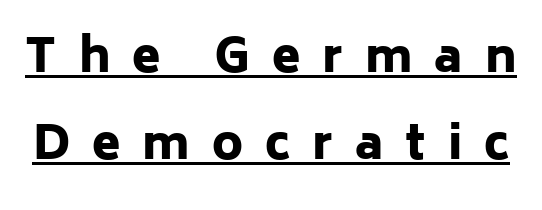
The image shows 46 px heavy sans-serif type, upright; set line spacing 1.89x, unusually wide letter spacing (+0.48 em), underlined; low stroke contrast and a medium x-height.
